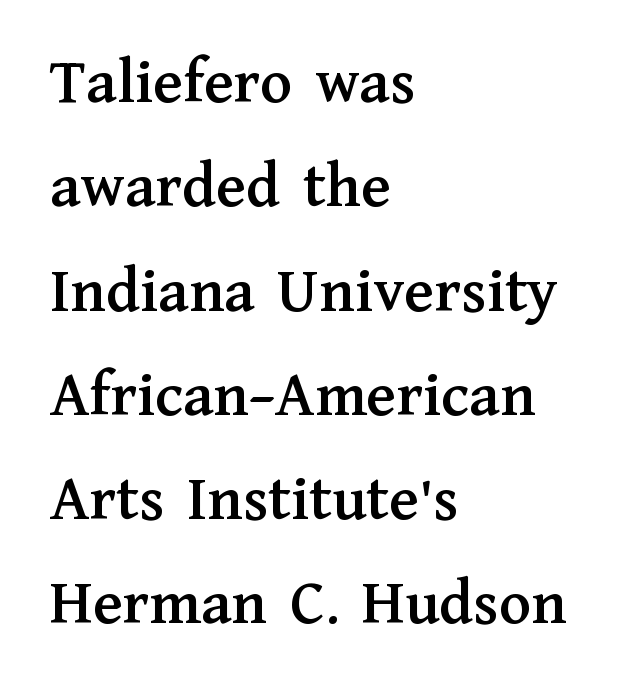
Q: Is the text italic (slanted)? A: No, it is upright.
Q: Is the typeface a serif or a sans-serif typeface? A: Serif.
Q: Is the text underlined? A: No.
Q: How is the paragraph aligned? A: Left-aligned.
Q: Is the spacing between letters normal or unusually wide? A: Normal.
Q: Is the spacing between lines tight, normal or loose? A: Normal.
Q: Width (condensed, normal, or wide)? A: Normal.
Q: Stroke contrast? A: Medium.
Q: x-height? A: Medium.
Q: Monospaced? A: No.
